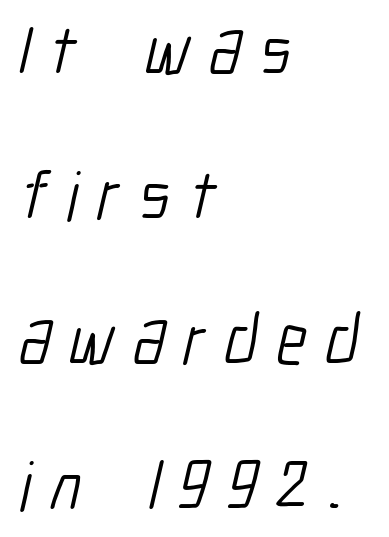
Q: Is the text bold? A: No.
Q: Is the typeface a serif or a sans-serif typeface? A: Sans-serif.
Q: Is the text underlined? A: No.
Q: How is the paragraph aligned? A: Left-aligned.
Q: Is the spacing between letters normal or unusually wide? A: Unusually wide.
Q: Is the spacing between lines tight, normal or loose? A: Loose.
Q: Width (condensed, normal, or wide)? A: Condensed.
Q: Stroke contrast? A: Low.
Q: x-height? A: Medium.
Q: Monospaced? A: No.
